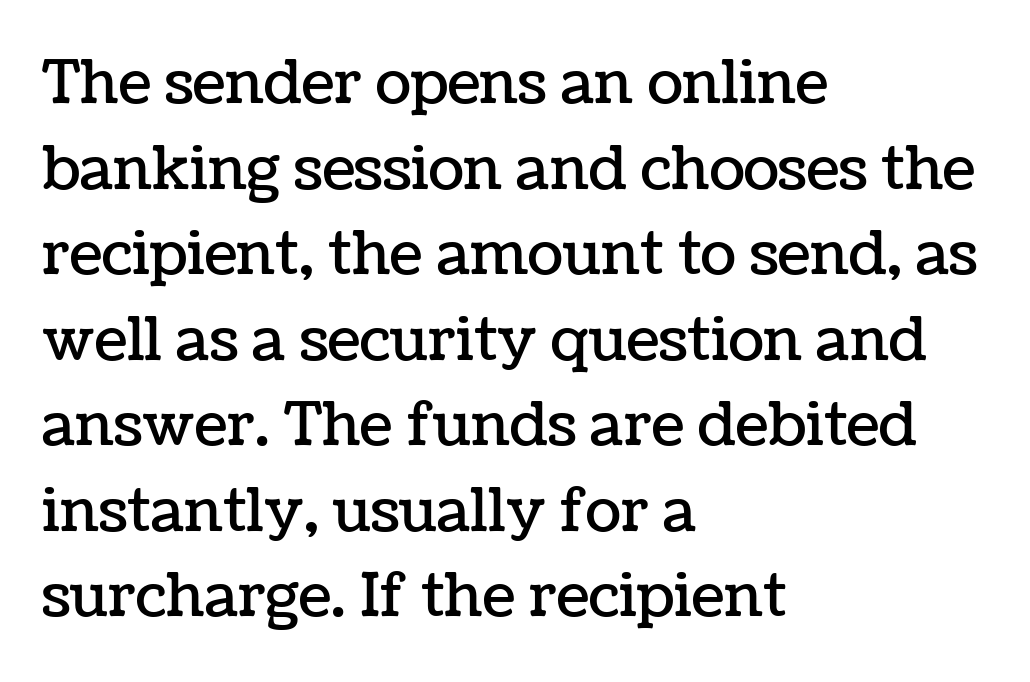
{"italic": "no", "width": "normal", "stroke_contrast": "low", "x_height": "medium", "monospaced": "no", "underline": "no", "align": "left", "line_spacing": "normal", "line_spacing_ratio": 1.45, "letter_spacing": "normal", "letter_spacing_em": 0.0, "glyph_px": 59}
